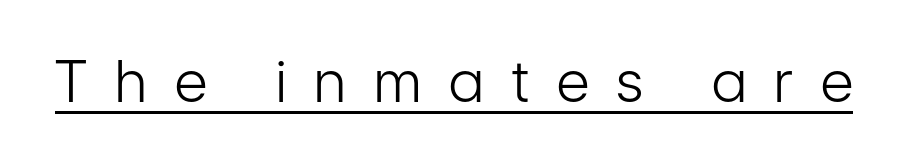
The image shows 57 px light, condensed sans-serif type, upright; set unusually wide letter spacing (+0.49 em), underlined; low stroke contrast and a medium x-height.
